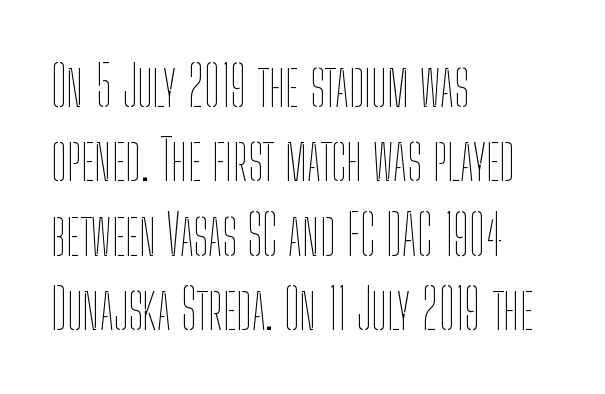
Leftover space on each line is placed entirely after the last word. Italic: no, the glyphs are upright roman. The strokes carry an ordinary text weight at most. A typesetter would call this proportional, since set widths differ per character.
